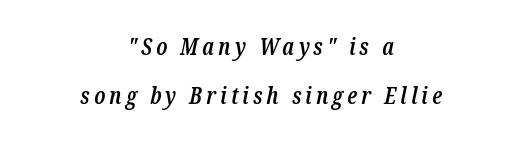
{"italic": "yes", "lean": "right", "slant_degrees": 12, "bold": "semi", "underline": "no", "align": "center", "line_spacing": "loose", "line_spacing_ratio": 2.15, "glyph_px": 23}
